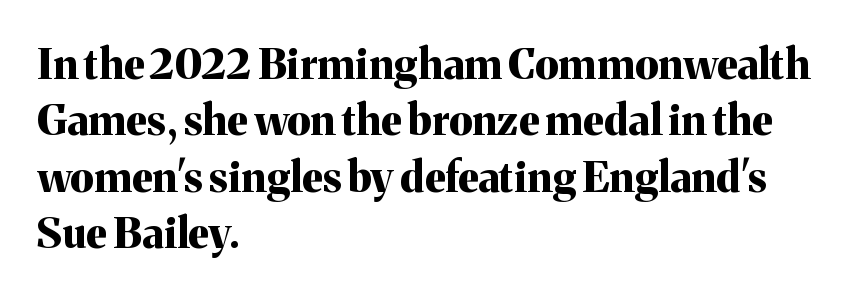
{"serif": "yes", "italic": "no", "bold": "yes", "weight": "bold", "width": "normal", "stroke_contrast": "medium", "x_height": "medium", "monospaced": "no", "underline": "no", "align": "left", "line_spacing": "normal", "line_spacing_ratio": 1.34, "letter_spacing": "normal", "letter_spacing_em": 0.0, "glyph_px": 42}
